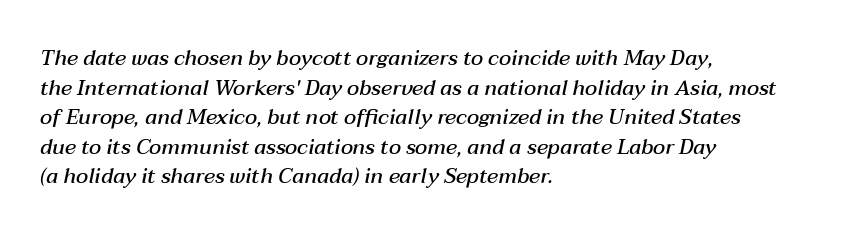
The image shows 21 px text type, italic (leaning right); set left-aligned, normal line spacing (1.41x), normal letter spacing, not underlined.
